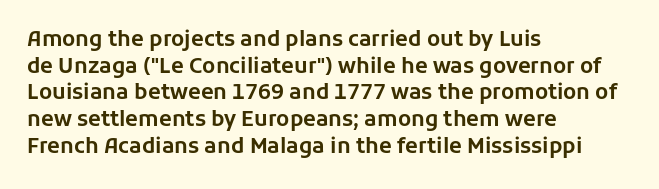
Successive baselines arrive at the customary interval. The space directly below the letters is spotless. The face used here is rendered with its standard letterfit. The rendering anchors every line to the left-hand side.
